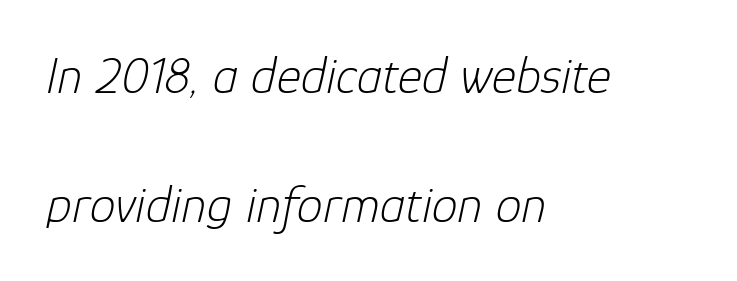
{"italic": "yes", "lean": "right", "slant_degrees": 12, "bold": "no", "weight": "light", "width": "normal", "stroke_contrast": "low", "x_height": "medium", "monospaced": "no", "underline": "no", "align": "left", "line_spacing": "loose", "line_spacing_ratio": 2.49, "letter_spacing": "normal", "letter_spacing_em": 0.0, "glyph_px": 52}
